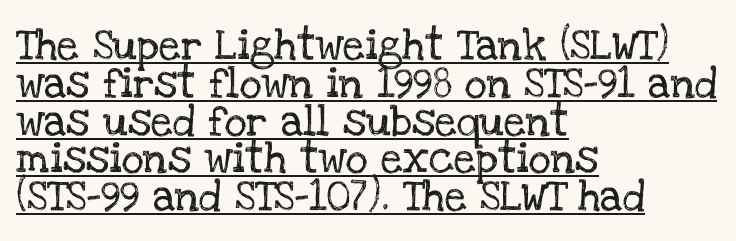
Q: Is the text italic (slanted)? A: No, it is upright.
Q: Is the typeface a serif or a sans-serif typeface? A: Serif.
Q: Is the text underlined? A: Yes.
Q: How is the paragraph aligned? A: Left-aligned.
Q: Is the spacing between letters normal or unusually wide? A: Normal.
Q: Width (condensed, normal, or wide)? A: Normal.
Q: Stroke contrast? A: Low.
Q: x-height? A: Large.
Q: Monospaced? A: No.
